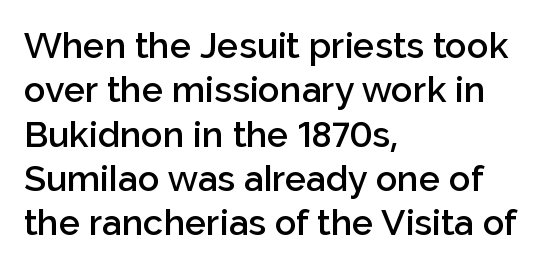
Short note: letters normally spaced. The face used here is a semibold: visibly heavier than regular, lighter than bold. Character widths vary here, with narrow letters taking less room than wide ones. Does the type have serifs? No, each stem ends abruptly.
